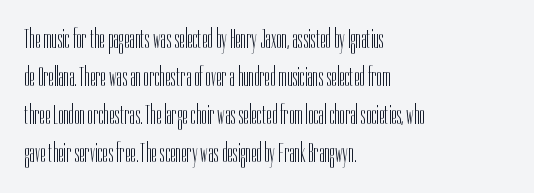
The image shows 28 px light, condensed sans-serif type, upright; set left-aligned, normal line spacing (1.36x), normal letter spacing, not underlined; low stroke contrast and a medium x-height.
